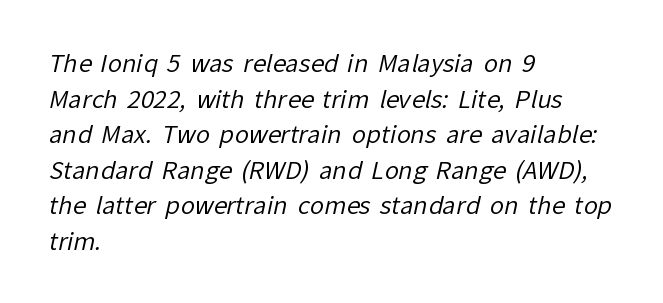
Q: Is the text bold? A: No.
Q: Is the text underlined? A: No.
Q: How is the paragraph aligned? A: Left-aligned.
Q: Is the spacing between letters normal or unusually wide? A: Normal.
Q: Is the spacing between lines tight, normal or loose? A: Normal.
